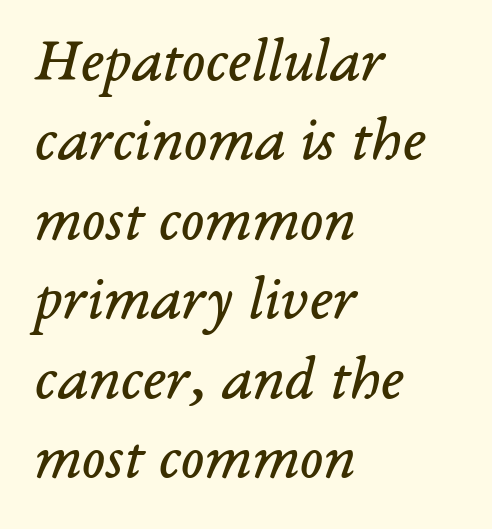
There's an unmistakable incline to the writing here. Observe the serifs anchoring each vertical stroke in this sample. Character widths vary here, with narrow letters taking less room than wide ones. The font is comparable to plain body text, perhaps lighter.
